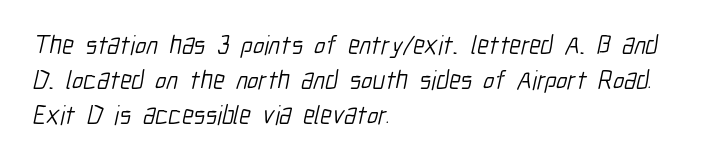
The image shows 26 px text type; set left-aligned, normal line spacing (1.34x), normal letter spacing, not underlined.
